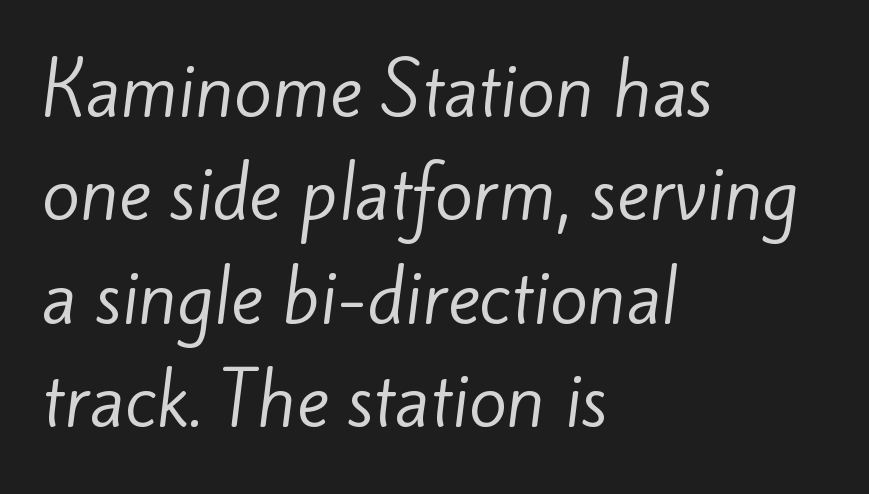
{"serif": "no", "bold": "no", "weight": "regular", "width": "normal", "stroke_contrast": "low", "x_height": "small", "monospaced": "no", "underline": "no", "align": "left", "line_spacing": "normal", "line_spacing_ratio": 1.5, "letter_spacing": "normal", "letter_spacing_em": 0.0, "glyph_px": 69}
